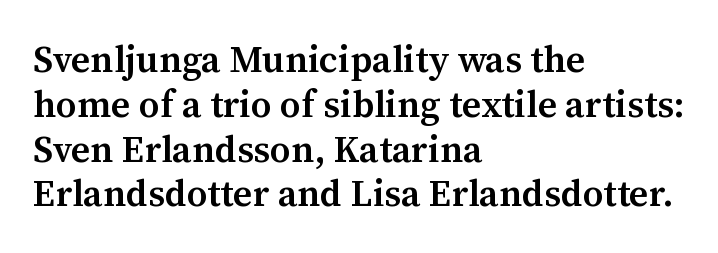
The image shows 37 px semibold serif type, upright; set left-aligned, line spacing 1.21x, normal letter spacing, not underlined; medium stroke contrast and a medium x-height.
